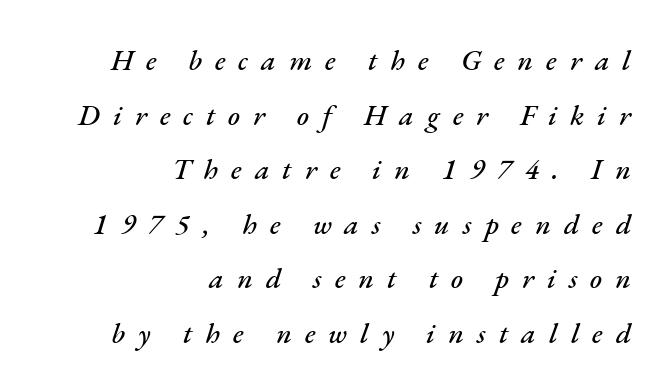
The image shows 29 px text type, italic (leaning right); set right-aligned, line spacing 1.88x, unusually wide letter spacing (+0.45 em), not underlined; medium stroke contrast and a small x-height.
